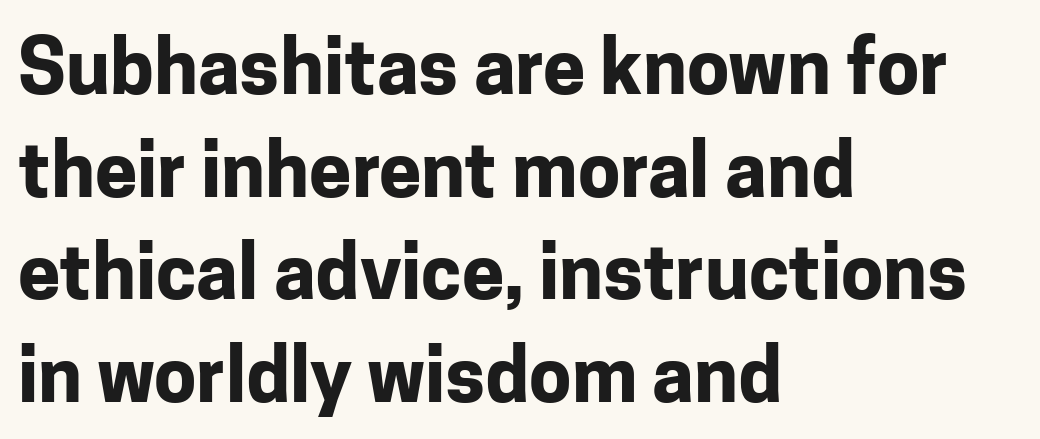
{"serif": "no", "italic": "no", "bold": "yes", "weight": "bold", "width": "normal", "stroke_contrast": "low", "x_height": "medium", "monospaced": "no", "underline": "no", "align": "left", "line_spacing": "normal", "line_spacing_ratio": 1.35, "letter_spacing": "normal", "letter_spacing_em": 0.0, "glyph_px": 76}
